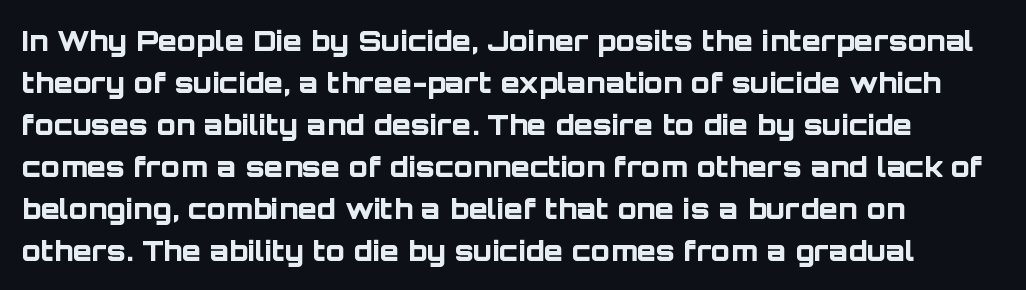
Do the characters align in a grid? No, the font is proportional. There is no visible air inserted between adjacent glyphs. Serifs: no, the terminals of the letterforms are clean. This is heavy type, rendered in bold. Rendered with straight, roman letterforms. The rendering anchors every line to the left-hand side.
